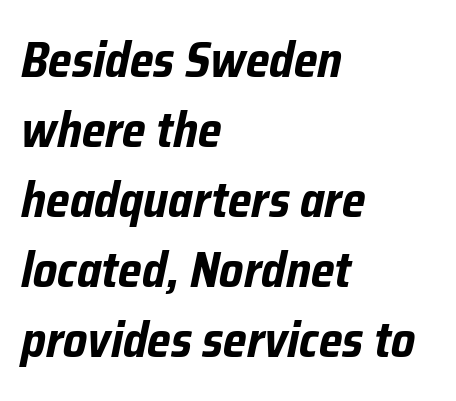
The image shows 49 px bold, condensed type, italic (leaning right); set left-aligned, normal line spacing (1.43x), normal letter spacing, not underlined; low stroke contrast and a medium x-height.
